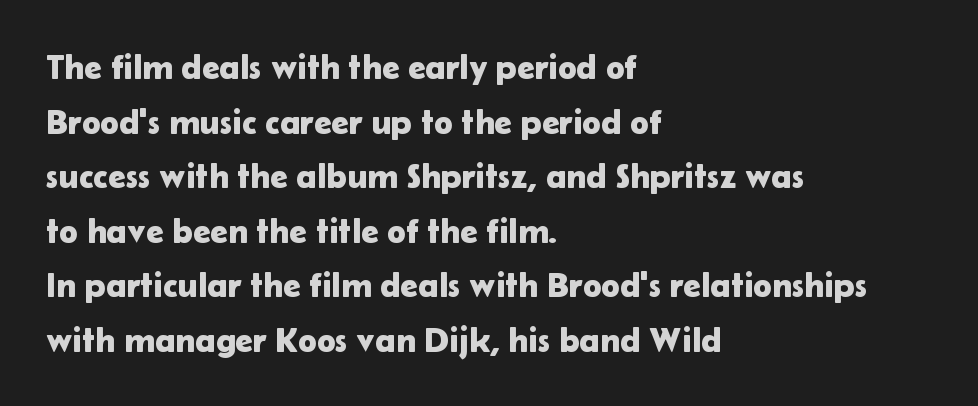
{"serif": "no", "italic": "no", "width": "normal", "stroke_contrast": "low", "x_height": "medium", "monospaced": "no", "underline": "no", "align": "left", "line_spacing": "normal", "line_spacing_ratio": 1.56, "letter_spacing": "normal", "letter_spacing_em": 0.0, "glyph_px": 35}
